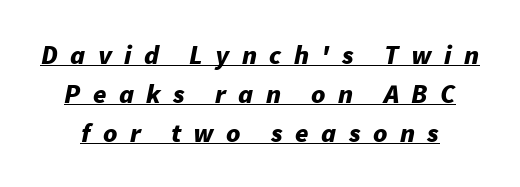
The image shows 27 px bold type, italic (leaning right); set normal line spacing (1.44x), unusually wide letter spacing (+0.46 em), underlined.
